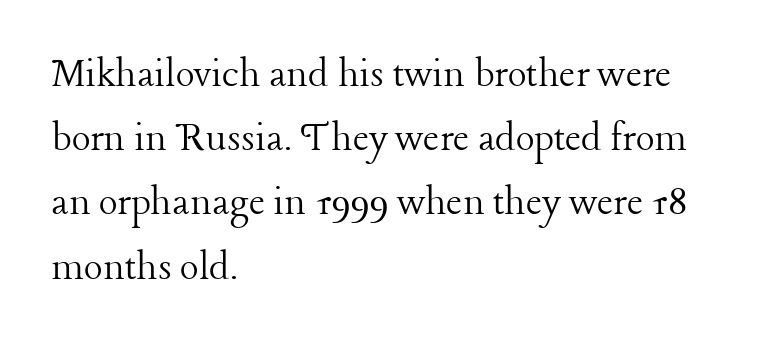
Compared with a centered layout, this one pins lines to the left instead. You can tell it's not italic because the verticals are truly vertical. In terms of letterspacing, this is plain default setting. Type without underlining. Regarding leading, the lines here are spaced in the standard way.
